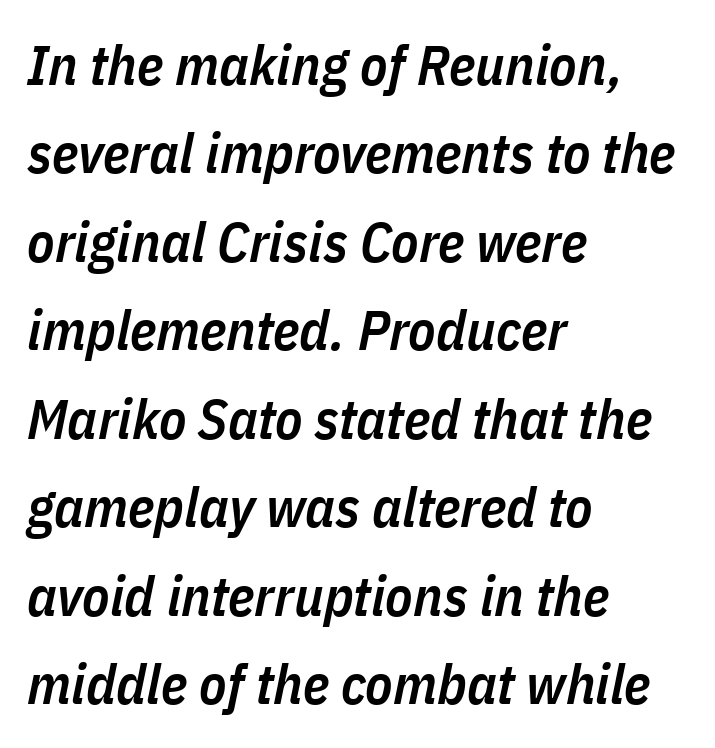
{"italic": "yes", "lean": "right", "slant_degrees": 11, "bold": "semi", "weight": "semibold", "width": "condensed", "stroke_contrast": "low", "x_height": "medium", "monospaced": "no", "underline": "no", "align": "left", "line_spacing": "normal", "line_spacing_ratio": 1.58, "letter_spacing": "normal", "letter_spacing_em": 0.0, "glyph_px": 56}
